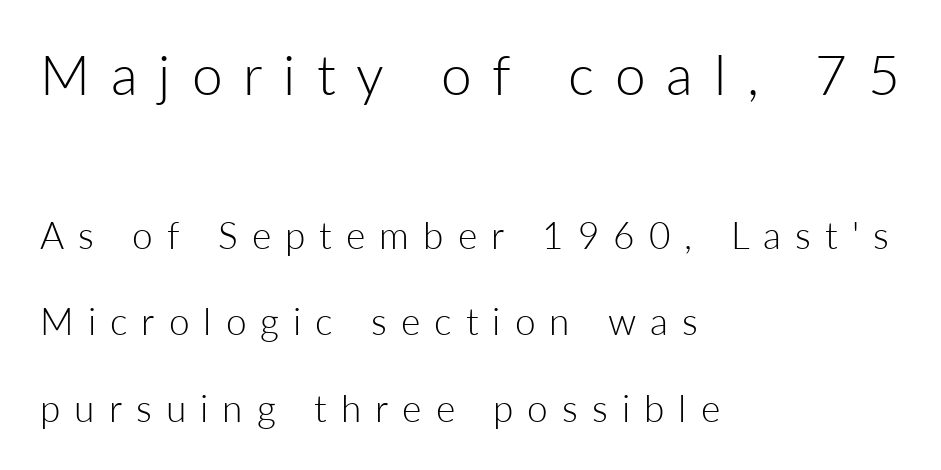
{"serif": "no", "italic": "no", "bold": "no", "weight": "light", "width": "normal", "stroke_contrast": "low", "x_height": "medium", "monospaced": "no", "underline": "no", "align": "left", "line_spacing": "loose", "line_spacing_ratio": 2.33, "letter_spacing": "wide", "letter_spacing_em": 0.38, "larger_block": "first", "size_ratio": 1.49, "glyph_px": 55}
